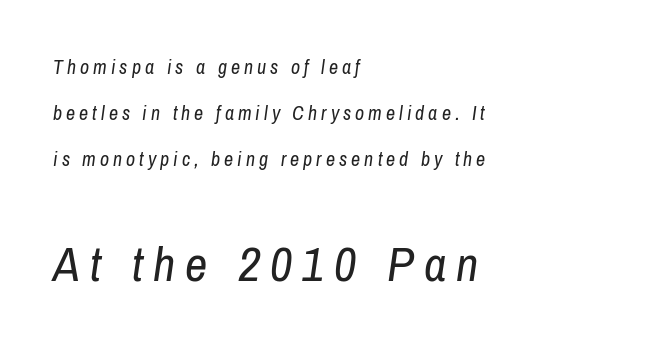
The image shows 49 px regular-weight, condensed type, italic (leaning right); set left-aligned, loose line spacing (2.3x), unusually wide letter spacing (+0.2 em), not underlined; the second (bottom) block is 2.45x larger; low stroke contrast and a medium x-height.
